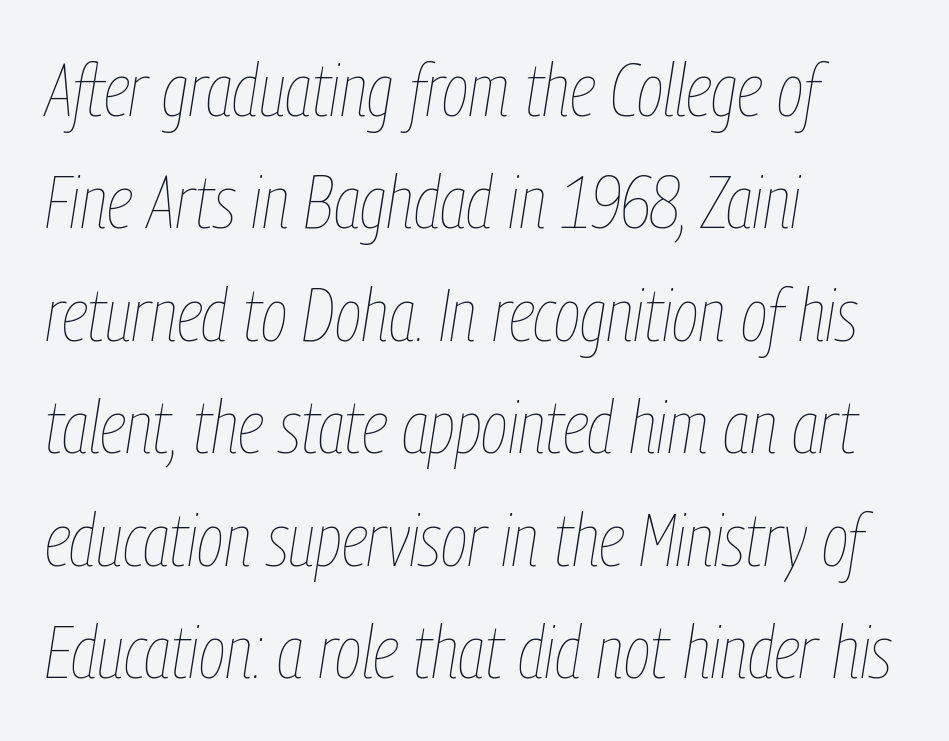
Characters are canted at an angle relative to the baseline's perpendicular. Vertical stems look standard width or narrower in stroke. The rendering keeps characters at their native spacing. Honestly, the row spacing looks completely unremarkable. Compared with a centered layout, this one pins lines to the left instead. Nobody drew a line under any word here.
